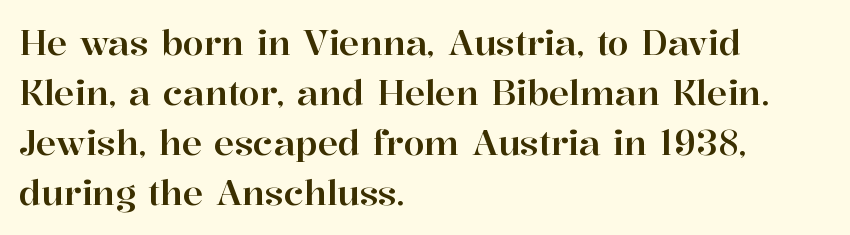
The image shows 34 px serif type, upright; set left-aligned, normal line spacing (1.47x), normal letter spacing, not underlined; high stroke contrast and a medium x-height.
